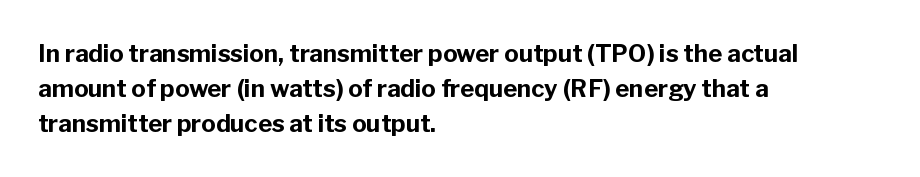
Q: Is the text bold? A: Yes.
Q: Is the text italic (slanted)? A: No, it is upright.
Q: Is the text underlined? A: No.
Q: How is the paragraph aligned? A: Left-aligned.
Q: Is the spacing between letters normal or unusually wide? A: Normal.
Q: Is the spacing between lines tight, normal or loose? A: Normal.
